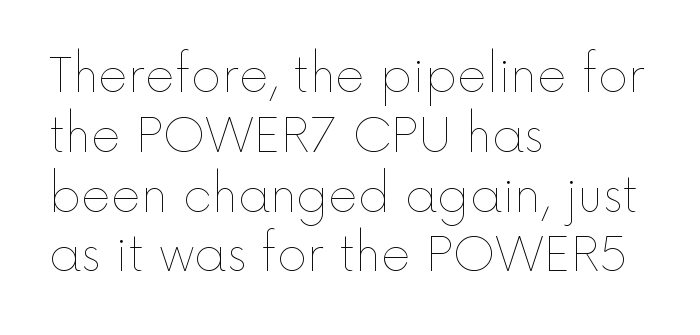
Q: Is the text bold? A: No.
Q: Is the text italic (slanted)? A: No, it is upright.
Q: Is the text underlined? A: No.
Q: How is the paragraph aligned? A: Left-aligned.
Q: Is the spacing between letters normal or unusually wide? A: Normal.
Q: Is the spacing between lines tight, normal or loose? A: Normal.
Q: Width (condensed, normal, or wide)? A: Normal.
Q: x-height? A: Medium.
Q: Monospaced? A: No.
